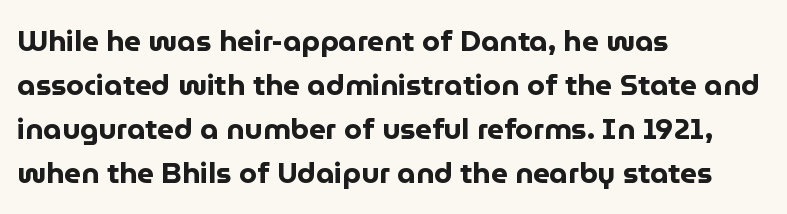
{"serif": "no", "italic": "no", "bold": "yes", "weight": "bold", "width": "normal", "stroke_contrast": "low", "x_height": "medium", "monospaced": "no", "underline": "no", "align": "left", "line_spacing": "normal", "line_spacing_ratio": 1.52, "letter_spacing": "normal", "letter_spacing_em": 0.0, "glyph_px": 29}
